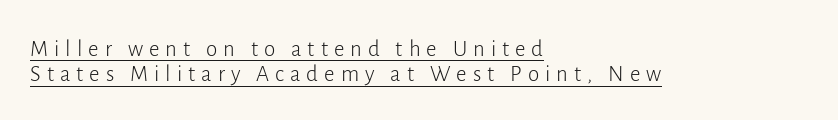
{"italic": "no", "bold": "no", "underline": "yes", "align": "left", "line_spacing": "tight", "line_spacing_ratio": 1.1, "letter_spacing": "wide", "letter_spacing_em": 0.26, "glyph_px": 23}
